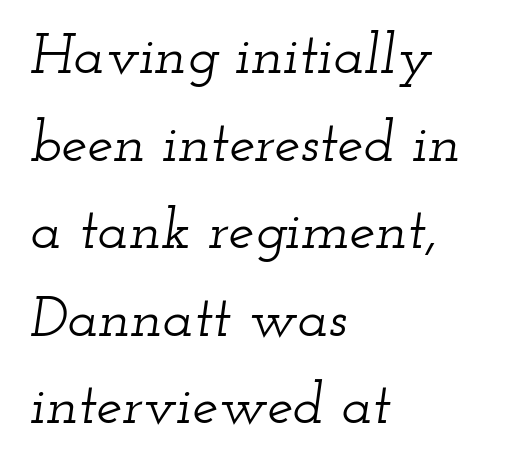
{"serif": "yes", "italic": "yes", "lean": "right", "slant_degrees": 12, "width": "wide", "stroke_contrast": "low", "x_height": "small", "monospaced": "no", "underline": "no", "align": "left", "line_spacing": "normal", "line_spacing_ratio": 1.51, "letter_spacing": "normal", "letter_spacing_em": 0.0, "glyph_px": 58}
